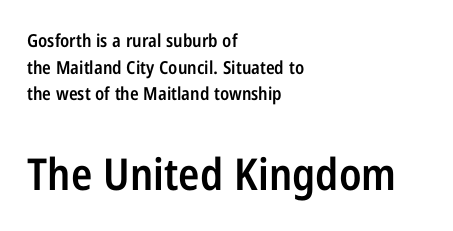
The image shows 44 px semibold, condensed sans-serif type, upright; set left-aligned, normal line spacing (1.48x), normal letter spacing, not underlined; the second (bottom) block is 2.44x larger; low stroke contrast and a medium x-height.
